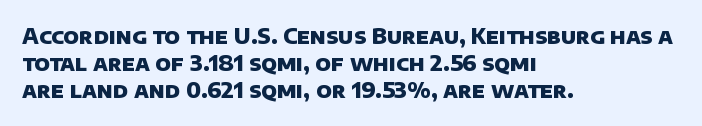
The image shows 21 px bold type; set left-aligned, normal line spacing (1.29x), normal letter spacing, not underlined.
